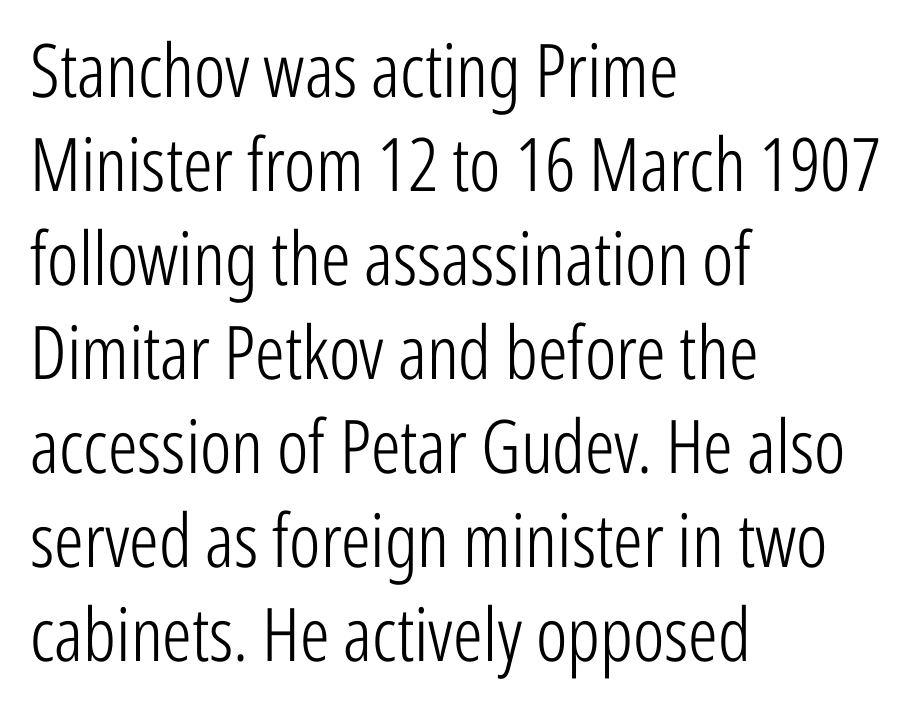
Q: Is the text bold? A: No.
Q: Is the text italic (slanted)? A: No, it is upright.
Q: Is the typeface a serif or a sans-serif typeface? A: Sans-serif.
Q: Is the text underlined? A: No.
Q: How is the paragraph aligned? A: Left-aligned.
Q: Is the spacing between letters normal or unusually wide? A: Normal.
Q: Is the spacing between lines tight, normal or loose? A: Normal.
Q: Width (condensed, normal, or wide)? A: Condensed.
Q: Stroke contrast? A: Low.
Q: x-height? A: Medium.
Q: Monospaced? A: No.
